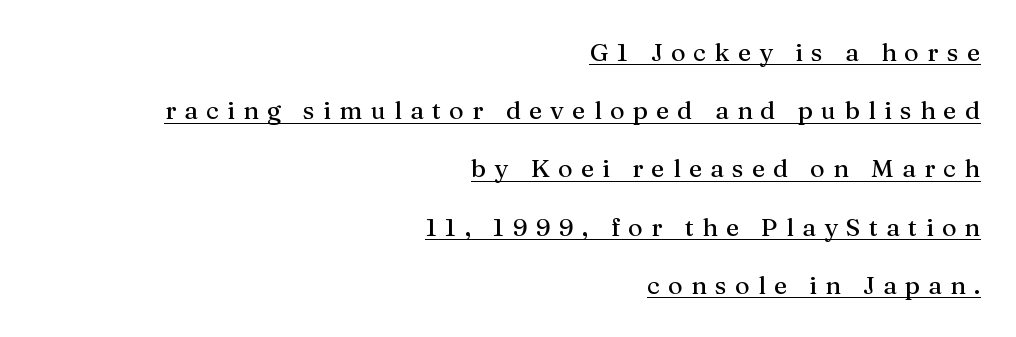
Rendered with straight, roman letterforms. Visually the block forms a straight wall on the right and a jagged coastline on the left. This rendering widens character spacing well past its baseline value. Reading down the column, the eye jumps a long way to each next line. This sample carries an underscore along the baseline area.
